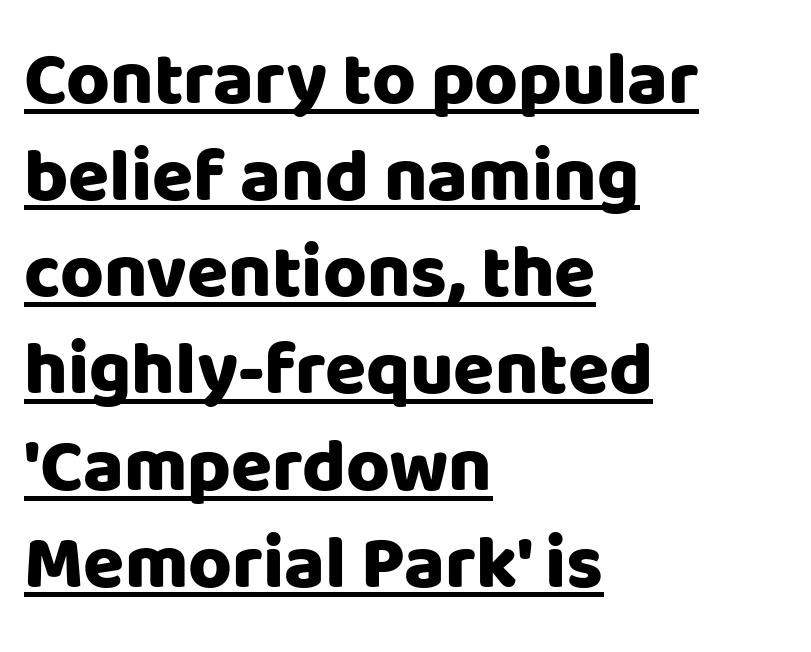
Designer's note — italics off, roman on. Nope, no serifs anywhere on these letters. Which margin do the lines hug? The left one — the right edge is uneven. The strokes are fattened all the way to bold. The passage shown stacks its lines at a standard gap.
